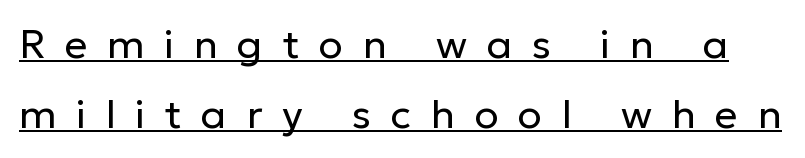
The letters stand upright; this is a roman face. In terms of letterform style, serifs are entirely absent. Underline: present. Tracking value appears strongly positive — letters spread wide. Is the type heavy? It reads as light-to-regular instead. Is this a fixed-width face? No — the glyphs have proportional, varying widths.
